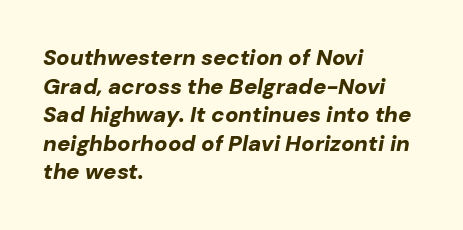
{"italic": "yes", "lean": "right", "slant_degrees": 10, "bold": "yes", "underline": "no", "align": "left", "line_spacing": "normal", "line_spacing_ratio": 1.3, "letter_spacing": "normal", "letter_spacing_em": 0.0, "glyph_px": 22}
